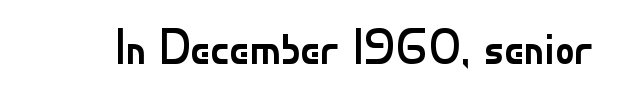
{"serif": "no", "italic": "no", "bold": "no", "weight": "regular", "width": "normal", "stroke_contrast": "low", "x_height": "small", "monospaced": "no", "underline": "no", "letter_spacing": "normal", "letter_spacing_em": 0.0, "glyph_px": 49}
